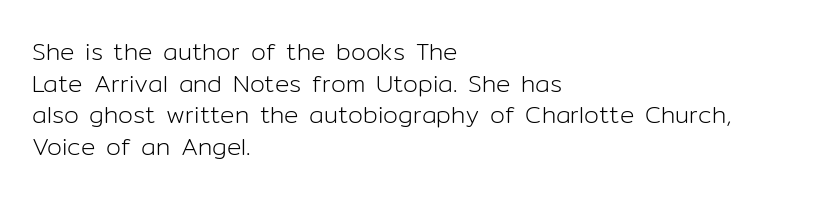
Q: Is the text bold? A: No.
Q: Is the text italic (slanted)? A: No, it is upright.
Q: Is the text underlined? A: No.
Q: How is the paragraph aligned? A: Left-aligned.
Q: Is the spacing between letters normal or unusually wide? A: Normal.
Q: Is the spacing between lines tight, normal or loose? A: Normal.
